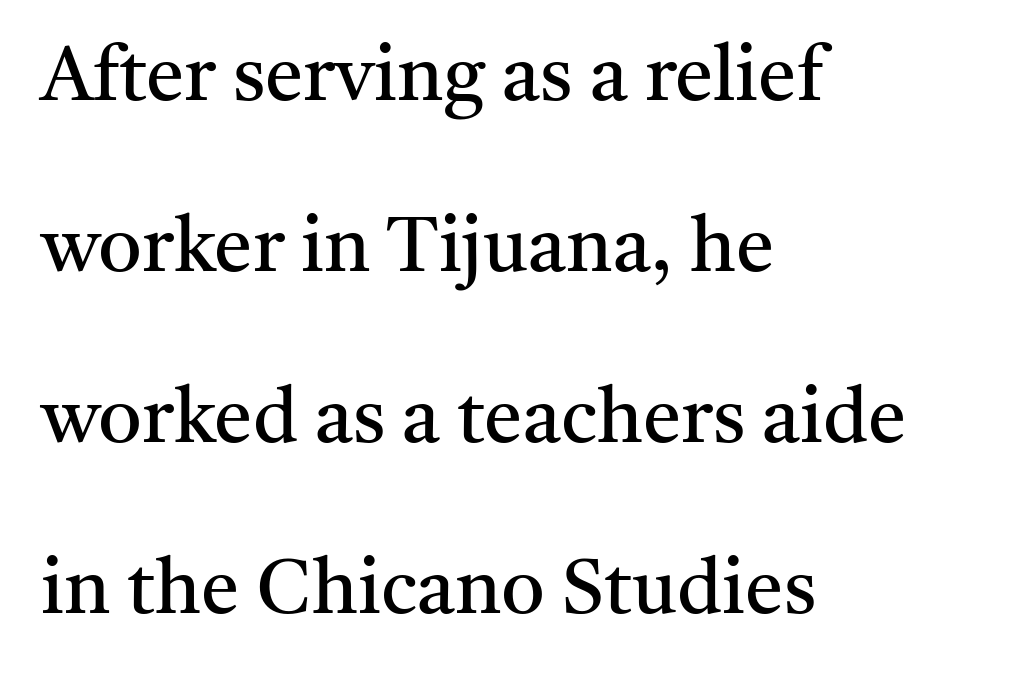
Q: Is the text bold? A: No.
Q: Is the text italic (slanted)? A: No, it is upright.
Q: Is the typeface a serif or a sans-serif typeface? A: Serif.
Q: Is the text underlined? A: No.
Q: How is the paragraph aligned? A: Left-aligned.
Q: Is the spacing between letters normal or unusually wide? A: Normal.
Q: Is the spacing between lines tight, normal or loose? A: Loose.
Q: Width (condensed, normal, or wide)? A: Normal.
Q: Stroke contrast? A: Medium.
Q: x-height? A: Medium.
Q: Monospaced? A: No.
